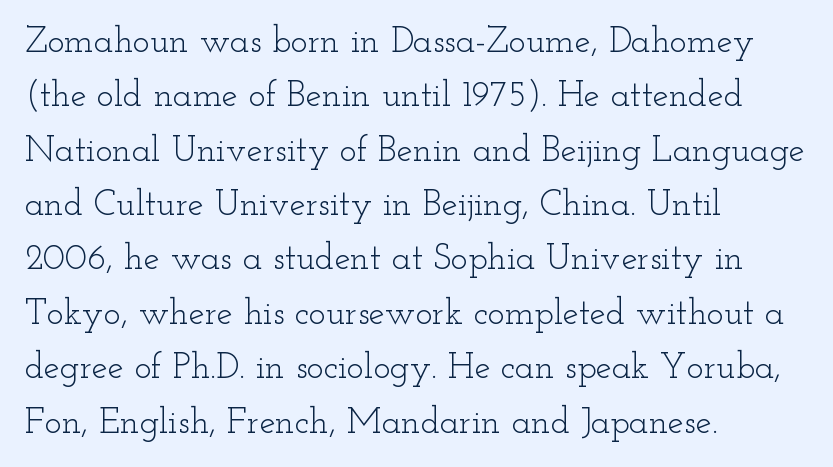
This rendering features lettering with no underline. The letters stand straight up with perfectly vertical stems. How are the letters spaced? Ordinarily, with no added tracking. Visually the block forms a straight wall on the left and a jagged coastline on the right. Look at the bottom of the vertical strokes: they flare into serifs here.
